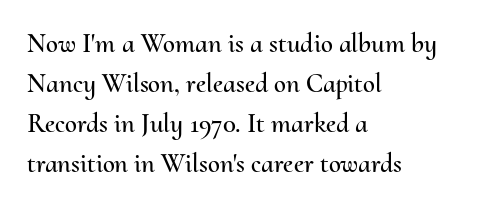
{"italic": "no", "underline": "no", "align": "left", "line_spacing": "normal", "line_spacing_ratio": 1.48, "letter_spacing": "normal", "letter_spacing_em": 0.0, "glyph_px": 27}
